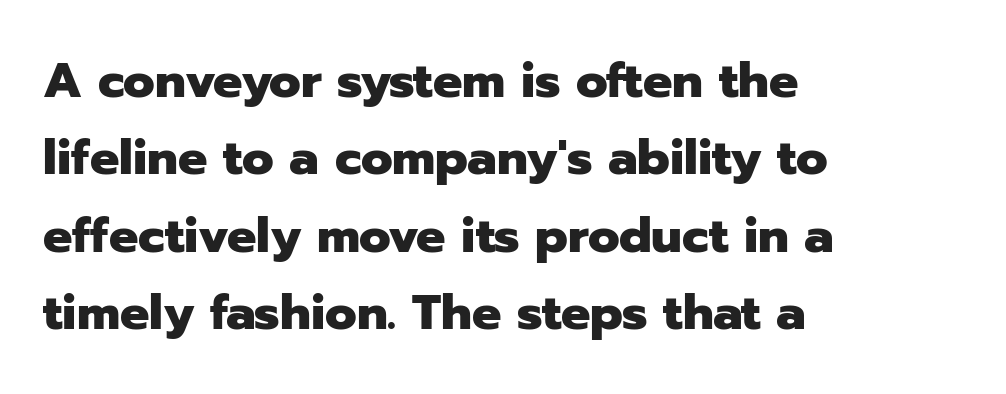
Q: Is the text bold? A: Yes.
Q: Is the text italic (slanted)? A: No, it is upright.
Q: Is the typeface a serif or a sans-serif typeface? A: Sans-serif.
Q: Is the text underlined? A: No.
Q: How is the paragraph aligned? A: Left-aligned.
Q: Is the spacing between letters normal or unusually wide? A: Normal.
Q: Is the spacing between lines tight, normal or loose? A: Normal.
Q: Width (condensed, normal, or wide)? A: Normal.
Q: Stroke contrast? A: Low.
Q: x-height? A: Medium.
Q: Monospaced? A: No.
